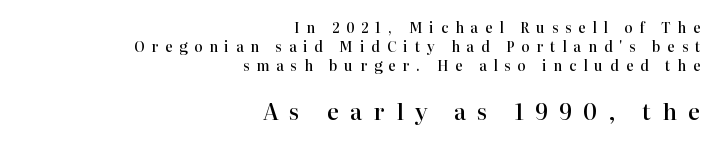
{"italic": "no", "bold": "semi", "underline": "no", "align": "right", "line_spacing": "normal", "line_spacing_ratio": 1.37, "letter_spacing": "wide", "letter_spacing_em": 0.48, "larger_block": "second", "size_ratio": 1.64, "glyph_px": 23}
